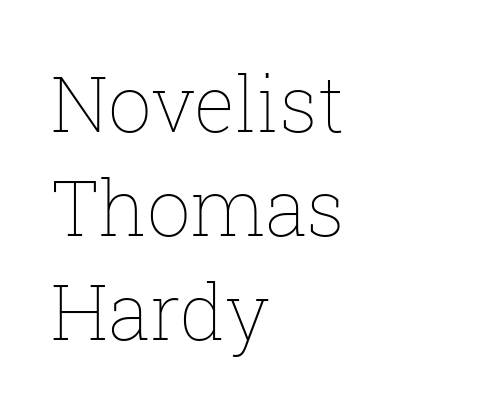
The rendering uses a moderate line-height, typical for paragraphs. Is there any slant? The stems are plumb. The space beneath each line is pristine and unruled. The text block is weighted toward the left margin, trailing off unevenly rightward. Tracking here is standard; glyphs follow each other at the usual distance.
